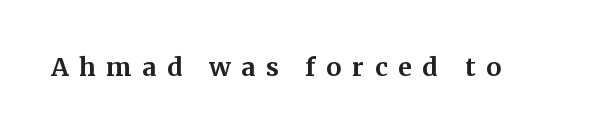
Q: Is the text bold? A: Yes.
Q: Is the text italic (slanted)? A: No, it is upright.
Q: Is the text underlined? A: No.
Q: Is the spacing between letters normal or unusually wide? A: Unusually wide.
